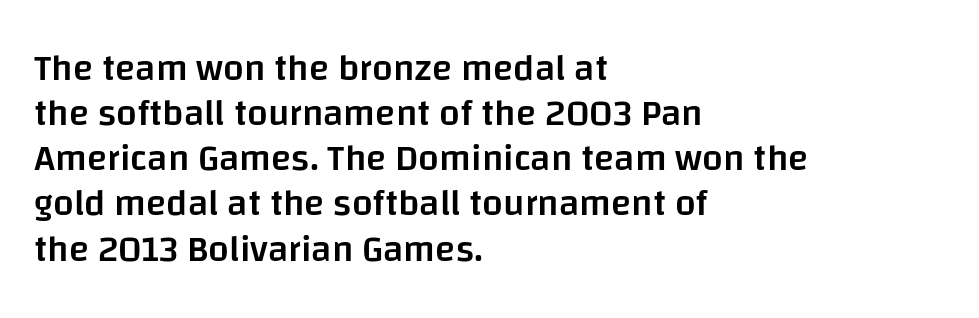
Think of a printed novel: that variable character pitch is what you see here. Where is the straight margin? On the left. Characters remain perfectly vertical along every line. Grotesque or geometric, the face here clearly has no serifs. A somewhat darkened texture: the type is semibold rather than bold.
